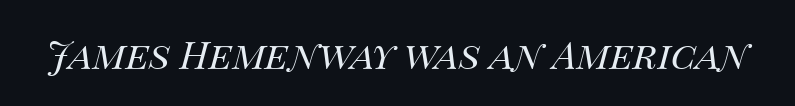
A typesetter would call this proportional, since set widths differ per character. Stroke mass is kept to a normal reading level or below. The strip under each line holds only bare page. Look at the tracking — it's just the regular setting, nothing added. The typography opts for an oblique posture over an upright one.
